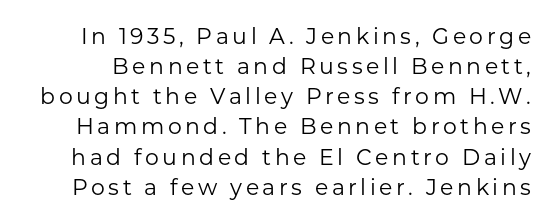
Q: Is the text bold? A: No.
Q: Is the text italic (slanted)? A: No, it is upright.
Q: Is the text underlined? A: No.
Q: Is the spacing between lines tight, normal or loose? A: Normal.
